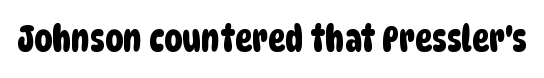
{"serif": "no", "width": "condensed", "stroke_contrast": "low", "x_height": "large", "monospaced": "no", "underline": "no", "letter_spacing": "normal", "letter_spacing_em": 0.0, "glyph_px": 36}
